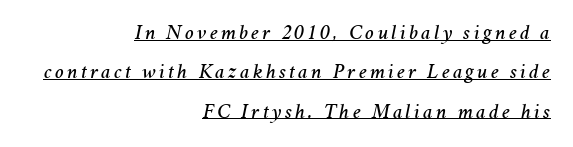
The image shows 21 px text type, italic (leaning right); set right-aligned, line spacing 1.87x, underlined.
